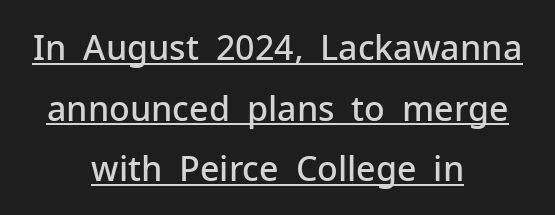
The image shows 34 px semibold sans-serif type, upright; set centered, line spacing 1.78x, normal letter spacing, underlined; low stroke contrast and a medium x-height.
